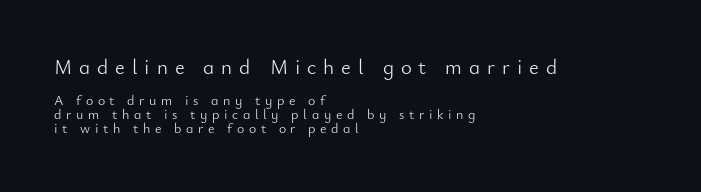
When letters stand straight like this, we call the style roman or upright. On a weight scale, this lands at 450 or below. The gap between lines stays unmarked. Which chunk is bigger? The first one — the top block dwarfs the bottom. Honestly, the rows look squashed on top of each other.
